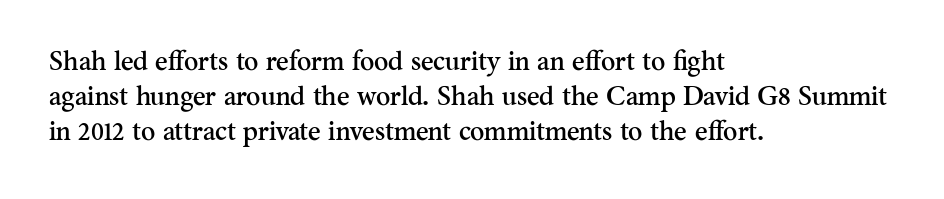
In CSS terms this would be text-align: left. Does the lettering tilt? It doesn't — this is upright. The strip under each line holds only bare page. Each word holds together tightly as a unit, with standard inter-letter gaps. These lines sit exactly where default settings would place them.
